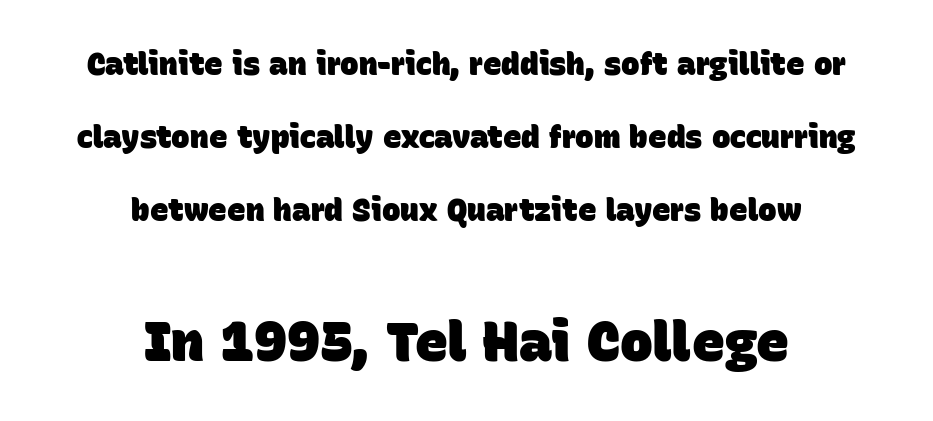
The image shows 55 px heavy sans-serif type; set centered, loose line spacing (2.36x), normal letter spacing, not underlined; the second (bottom) block is 1.77x larger; low stroke contrast and a large x-height.
